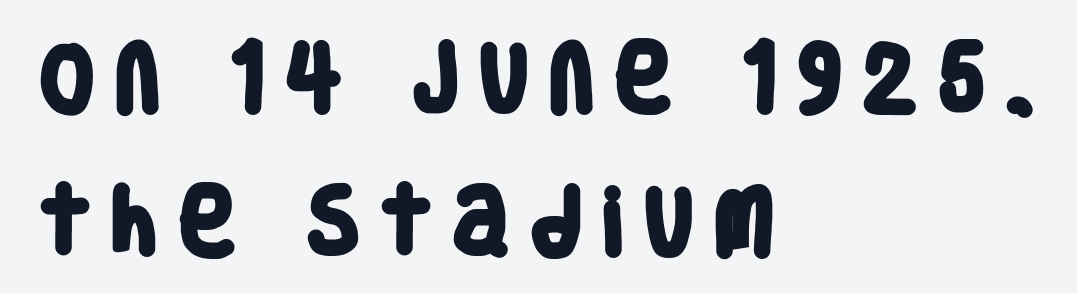
These lines are set flush left with a ragged right edge. Nothing sits at the stroke ends, so this counts as sans-serif. Widely set lines give the paragraph a tall, airy silhouette. Proportional: the letters do not fall into vertical columns. Quick note: underline off. Honestly, the letter spacing is so wide it's the main thing you notice.
